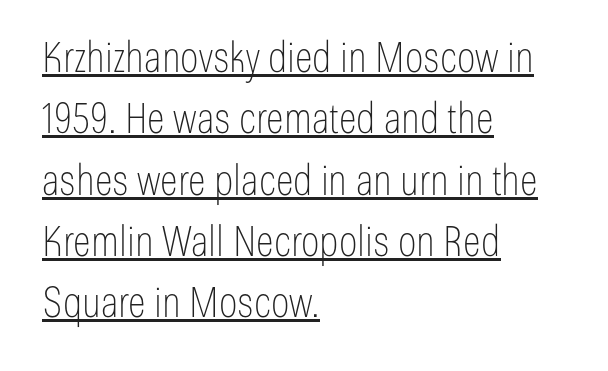
Q: Is the text bold? A: No.
Q: Is the text italic (slanted)? A: No, it is upright.
Q: Is the typeface a serif or a sans-serif typeface? A: Sans-serif.
Q: Is the text underlined? A: Yes.
Q: How is the paragraph aligned? A: Left-aligned.
Q: Is the spacing between letters normal or unusually wide? A: Normal.
Q: Is the spacing between lines tight, normal or loose? A: Normal.
Q: Width (condensed, normal, or wide)? A: Condensed.
Q: Stroke contrast? A: Low.
Q: x-height? A: Medium.
Q: Monospaced? A: No.
